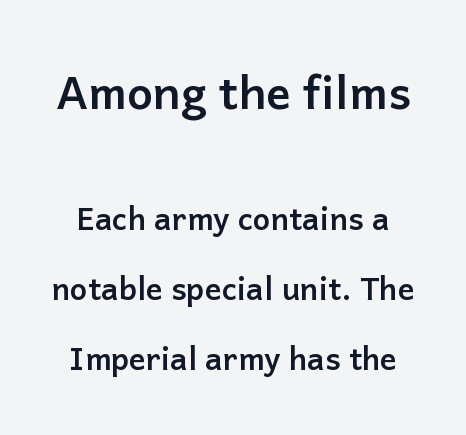
The image shows 46 px semibold sans-serif type, upright; set loose line spacing (2.25x), normal letter spacing, not underlined; the first (top) block is 1.48x larger; low stroke contrast and a medium x-height.
